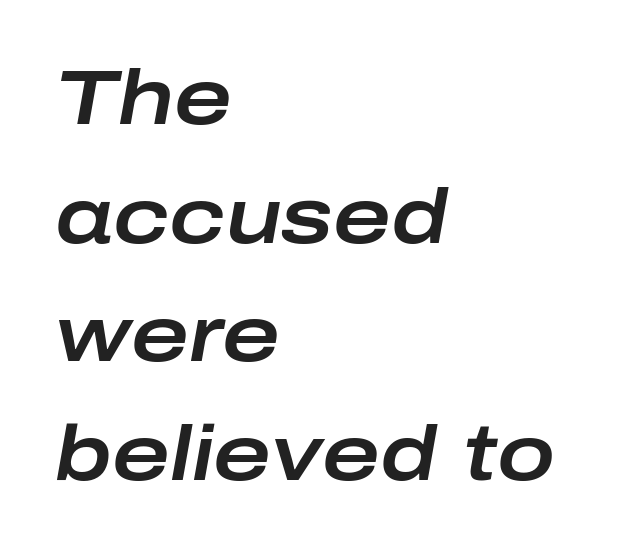
Q: Is the text italic (slanted)? A: Yes, it leans right by about 10 degrees.
Q: Is the text underlined? A: No.
Q: How is the paragraph aligned? A: Left-aligned.
Q: Is the spacing between letters normal or unusually wide? A: Normal.
Q: Is the spacing between lines tight, normal or loose? A: Normal.
Q: Width (condensed, normal, or wide)? A: Wide.
Q: Stroke contrast? A: Low.
Q: x-height? A: Medium.
Q: Monospaced? A: No.
